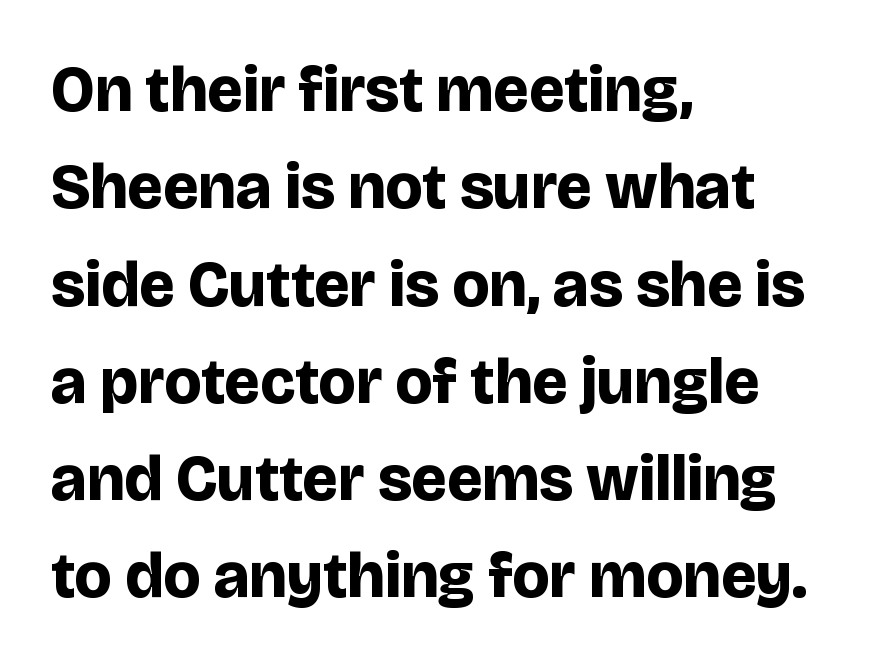
{"serif": "no", "italic": "no", "bold": "yes", "weight": "bold", "width": "normal", "stroke_contrast": "low", "x_height": "large", "monospaced": "no", "underline": "no", "align": "left", "line_spacing": "normal", "line_spacing_ratio": 1.52, "letter_spacing": "normal", "letter_spacing_em": 0.0, "glyph_px": 64}
